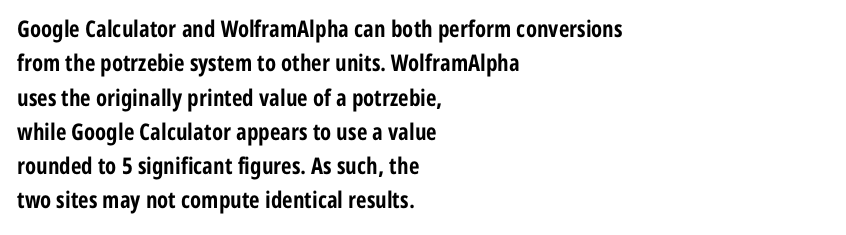
Q: Is the text bold? A: Yes.
Q: Is the text italic (slanted)? A: No, it is upright.
Q: Is the text underlined? A: No.
Q: How is the paragraph aligned? A: Left-aligned.
Q: Is the spacing between letters normal or unusually wide? A: Normal.
Q: Is the spacing between lines tight, normal or loose? A: Normal.
